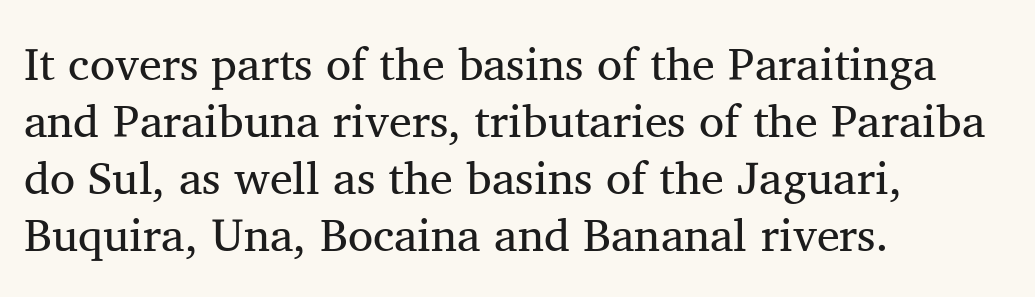
{"serif": "yes", "italic": "no", "bold": "no", "weight": "regular", "width": "normal", "stroke_contrast": "medium", "x_height": "medium", "monospaced": "no", "underline": "no", "align": "left", "line_spacing_ratio": 1.24, "letter_spacing": "normal", "letter_spacing_em": 0.0, "glyph_px": 46}
